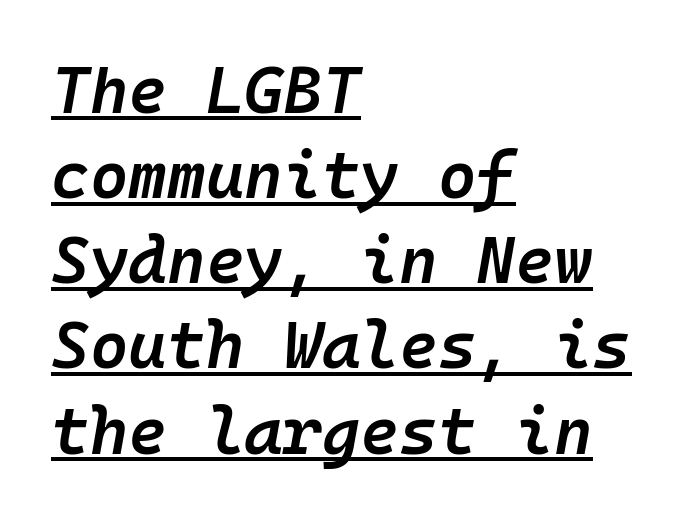
{"italic": "yes", "lean": "right", "slant_degrees": 10, "bold": "semi", "weight": "semibold", "width": "normal", "stroke_contrast": "low", "x_height": "medium", "monospaced": "yes", "underline": "yes", "align": "left", "line_spacing": "normal", "line_spacing_ratio": 1.29, "letter_spacing": "normal", "letter_spacing_em": 0.0, "glyph_px": 66}
